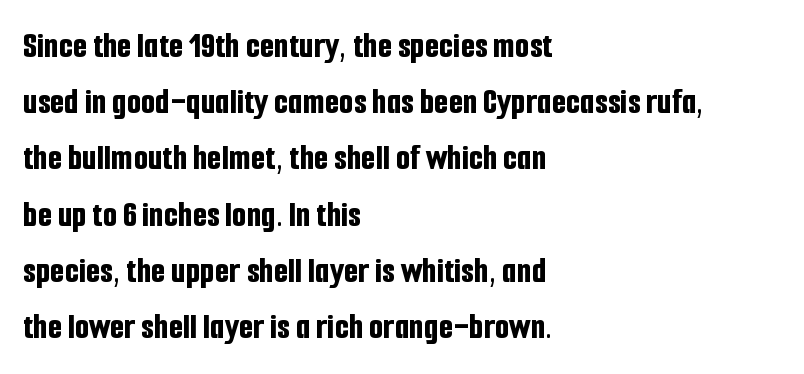
{"serif": "no", "italic": "no", "bold": "yes", "weight": "bold", "width": "condensed", "stroke_contrast": "low", "x_height": "medium", "monospaced": "no", "underline": "no", "align": "left", "line_spacing": "normal", "line_spacing_ratio": 1.52, "letter_spacing": "normal", "letter_spacing_em": 0.0, "glyph_px": 37}
